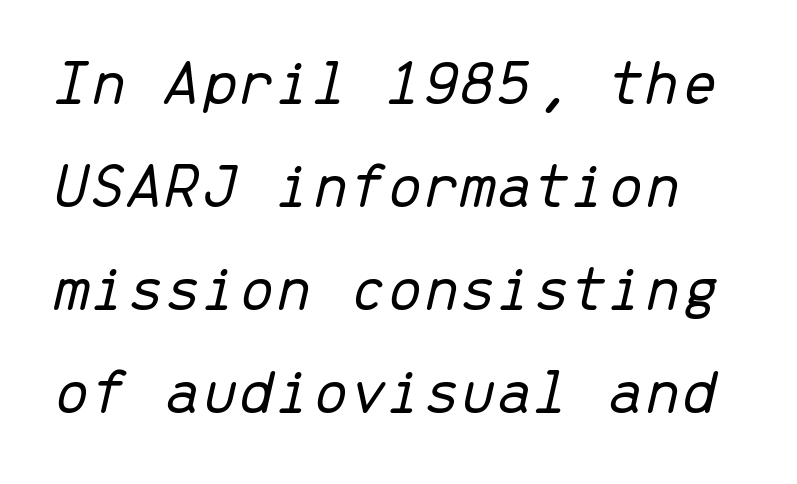
The image shows 66 px light type, italic (leaning right), monospaced; set normal line spacing (1.56x), normal letter spacing, not underlined; low stroke contrast and a medium x-height.
